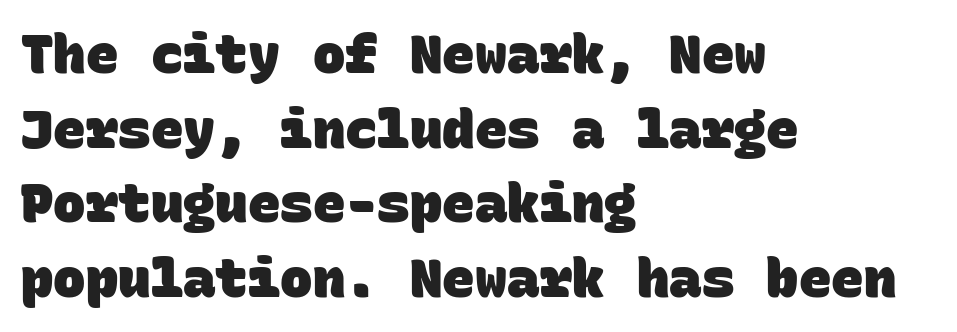
Each letter, wide or thin by design, is forced into the same width here. I'd describe the lettering as bold — thick and assertive. The rendering shows plain stroke endings on the letterforms — a sans-serif design. Notice how descenders clear the ascenders below comfortably — that's standard leading. Caption: multi-line text, flush left, ragged right. Type without underlining.
